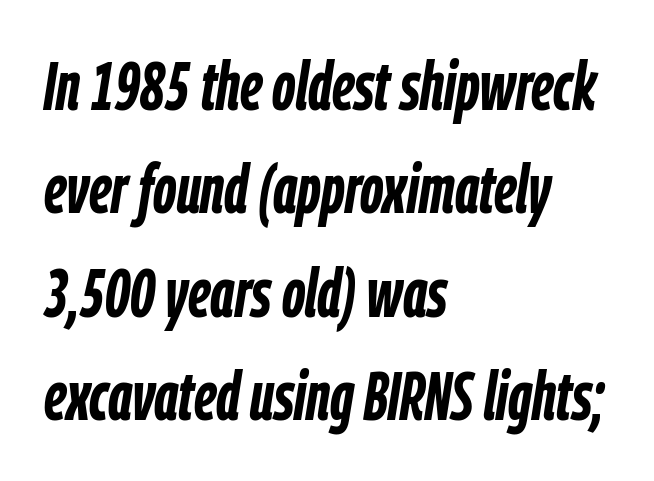
Each word holds together tightly as a unit, with standard inter-letter gaps. A typesetter would call this proportional, since set widths differ per character. The strokes are fattened all the way to bold. The compositor pushed each line to the left boundary. The rendering applies a slant to the glyphs. Any mark beneath the type? The region is blank.
